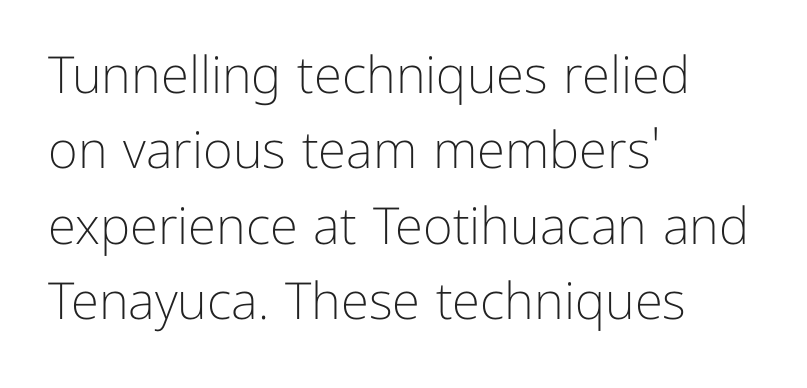
{"serif": "no", "italic": "no", "bold": "no", "weight": "light", "width": "normal", "stroke_contrast": "low", "x_height": "medium", "monospaced": "no", "underline": "no", "align": "left", "line_spacing": "normal", "line_spacing_ratio": 1.48, "letter_spacing": "normal", "letter_spacing_em": 0.0, "glyph_px": 51}
